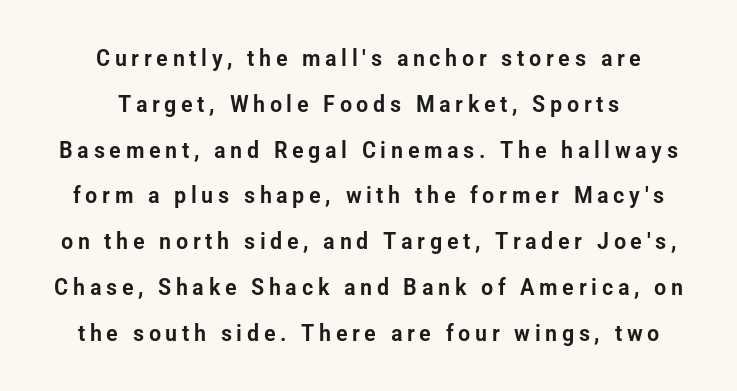
Nobody drew a line under any word here. If you measured baseline to baseline, you'd find a long distance. Spacing between characters has been opened up far beyond the box default. One-word summary of the alignment: center. A typesetter would mark this as roman, not italic.
